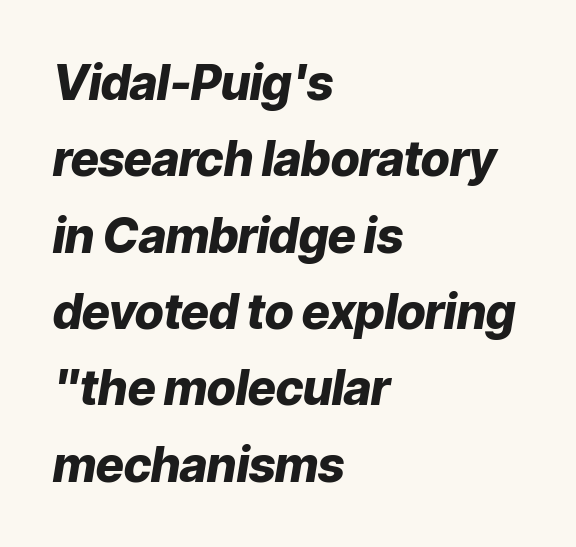
Q: Is the text bold? A: Yes.
Q: Is the text italic (slanted)? A: Yes, it leans right by about 9 degrees.
Q: Is the text underlined? A: No.
Q: How is the paragraph aligned? A: Left-aligned.
Q: Is the spacing between letters normal or unusually wide? A: Normal.
Q: Is the spacing between lines tight, normal or loose? A: Normal.
Q: Width (condensed, normal, or wide)? A: Normal.
Q: Stroke contrast? A: Low.
Q: x-height? A: Medium.
Q: Monospaced? A: No.
